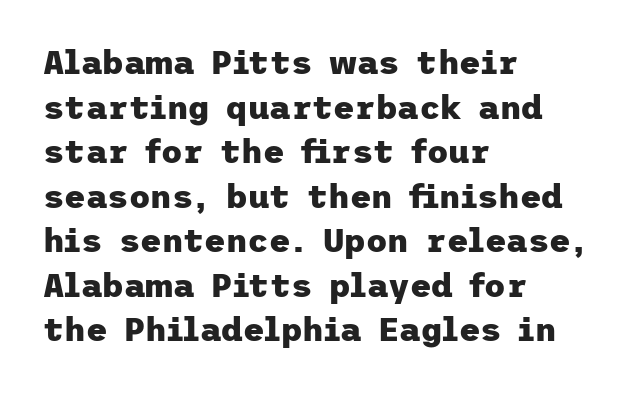
The image shows 33 px heavy sans-serif type, upright; set left-aligned, normal line spacing (1.35x), normal letter spacing, not underlined; low stroke contrast and a medium x-height.
